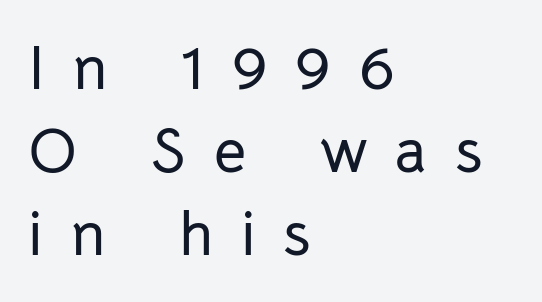
{"serif": "no", "italic": "no", "width": "normal", "stroke_contrast": "low", "x_height": "medium", "monospaced": "no", "underline": "no", "align": "left", "line_spacing": "normal", "line_spacing_ratio": 1.34, "letter_spacing": "wide", "letter_spacing_em": 0.45, "glyph_px": 62}
